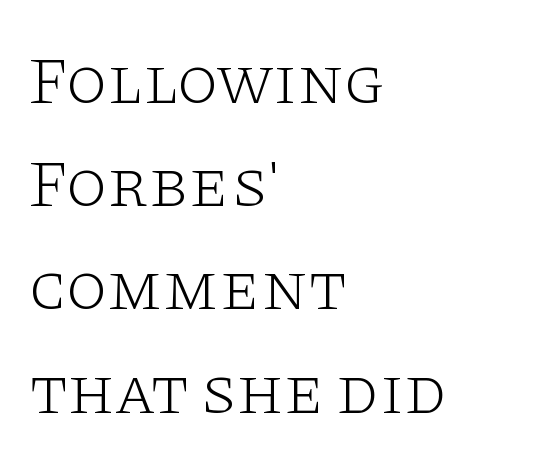
Q: Is the text bold? A: No.
Q: Is the text italic (slanted)? A: No, it is upright.
Q: Is the typeface a serif or a sans-serif typeface? A: Serif.
Q: Is the text underlined? A: No.
Q: How is the paragraph aligned? A: Left-aligned.
Q: Is the spacing between letters normal or unusually wide? A: Normal.
Q: Is the spacing between lines tight, normal or loose? A: Normal.
Q: Width (condensed, normal, or wide)? A: Wide.
Q: Stroke contrast? A: Low.
Q: x-height? A: Large.
Q: Monospaced? A: No.
